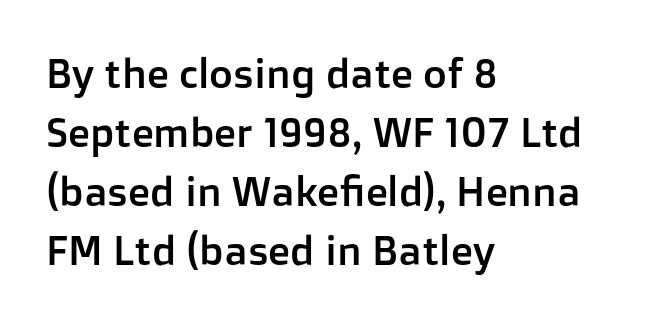
Q: Is the text italic (slanted)? A: No, it is upright.
Q: Is the typeface a serif or a sans-serif typeface? A: Sans-serif.
Q: Is the text underlined? A: No.
Q: How is the paragraph aligned? A: Left-aligned.
Q: Is the spacing between letters normal or unusually wide? A: Normal.
Q: Is the spacing between lines tight, normal or loose? A: Normal.
Q: Width (condensed, normal, or wide)? A: Normal.
Q: Stroke contrast? A: Low.
Q: x-height? A: Medium.
Q: Monospaced? A: No.
